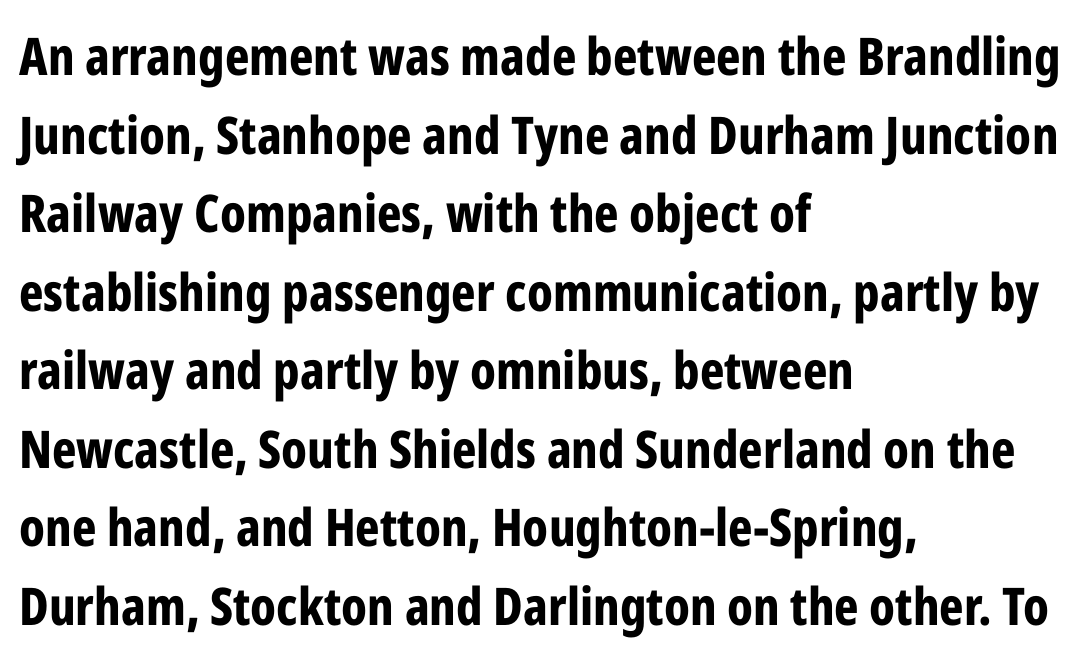
The baseline area is clear. You can tell it's not italic because the verticals are truly vertical. The lines are quadded left. A dark, heavy texture on the line: the type is bold. Tracking here is standard; glyphs follow each other at the usual distance. What's the leading like? Ordinary, nothing unusual.
